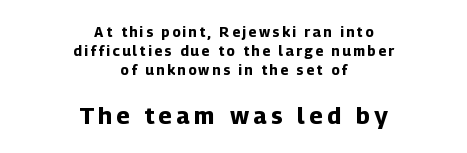
{"italic": "no", "bold": "yes", "underline": "no", "align": "center", "line_spacing": "normal", "line_spacing_ratio": 1.37, "larger_block": "second", "size_ratio": 1.71, "glyph_px": 24}
